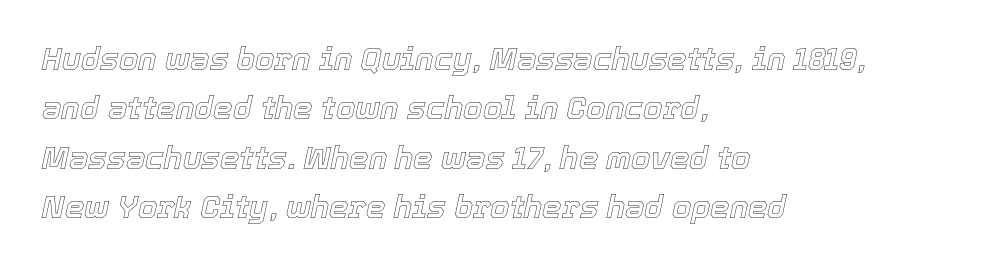
Q: Is the text italic (slanted)? A: Yes, it leans right by about 12 degrees.
Q: Is the text underlined? A: No.
Q: How is the paragraph aligned? A: Left-aligned.
Q: Is the spacing between letters normal or unusually wide? A: Normal.
Q: Is the spacing between lines tight, normal or loose? A: Normal.
Q: Width (condensed, normal, or wide)? A: Normal.
Q: x-height? A: Medium.
Q: Monospaced? A: No.
